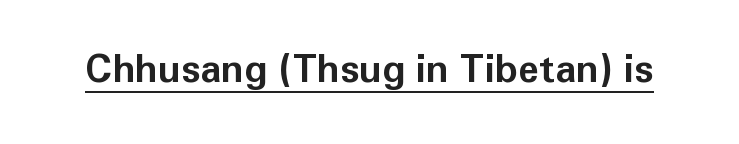
{"serif": "no", "italic": "no", "bold": "yes", "weight": "bold", "width": "normal", "stroke_contrast": "low", "x_height": "medium", "monospaced": "no", "underline": "yes", "letter_spacing": "normal", "letter_spacing_em": 0.0, "glyph_px": 38}
